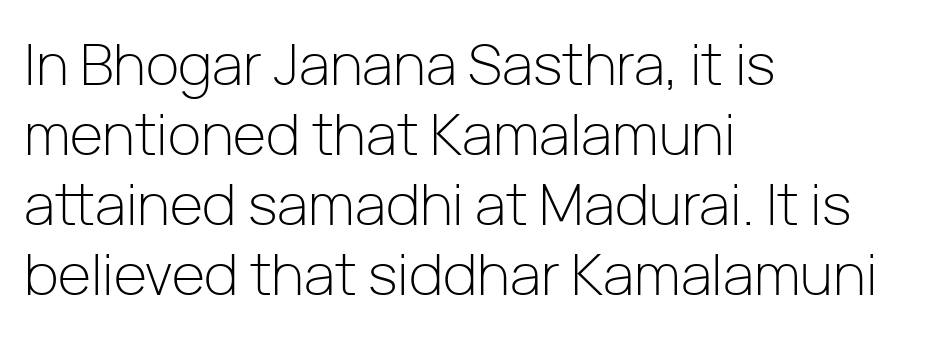
Q: Is the text bold? A: No.
Q: Is the text italic (slanted)? A: No, it is upright.
Q: Is the typeface a serif or a sans-serif typeface? A: Sans-serif.
Q: Is the text underlined? A: No.
Q: How is the paragraph aligned? A: Left-aligned.
Q: Is the spacing between letters normal or unusually wide? A: Normal.
Q: Width (condensed, normal, or wide)? A: Normal.
Q: Stroke contrast? A: Low.
Q: x-height? A: Medium.
Q: Monospaced? A: No.
